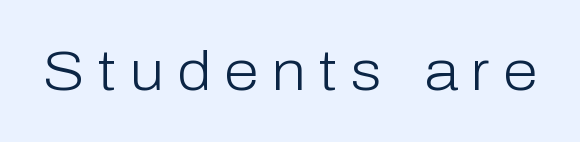
Q: Is the text bold? A: No.
Q: Is the text italic (slanted)? A: No, it is upright.
Q: Is the typeface a serif or a sans-serif typeface? A: Sans-serif.
Q: Is the text underlined? A: No.
Q: Is the spacing between letters normal or unusually wide? A: Unusually wide.
Q: Width (condensed, normal, or wide)? A: Normal.
Q: Stroke contrast? A: Low.
Q: x-height? A: Medium.
Q: Monospaced? A: No.
